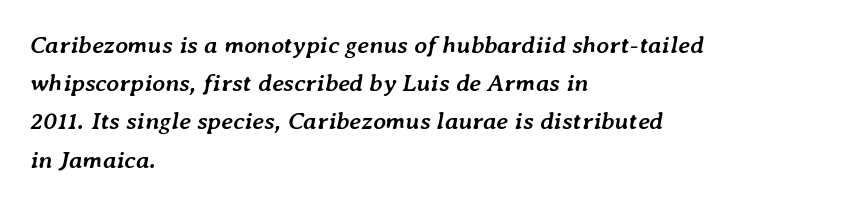
The image shows 25 px bold type, italic (leaning right); set left-aligned, normal line spacing (1.53x), normal letter spacing, not underlined.
